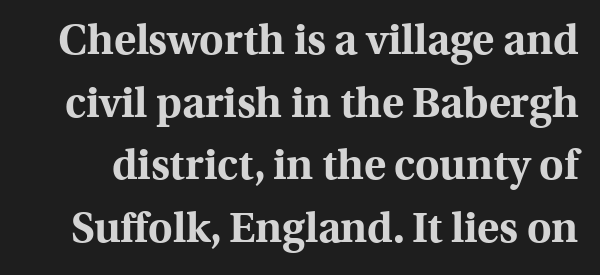
{"serif": "yes", "italic": "no", "bold": "yes", "weight": "bold", "width": "normal", "x_height": "medium", "monospaced": "no", "underline": "no", "line_spacing": "normal", "line_spacing_ratio": 1.49, "letter_spacing": "normal", "letter_spacing_em": 0.0, "glyph_px": 42}
